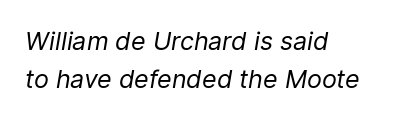
The image shows 25 px text type, italic (leaning right); set left-aligned, normal line spacing (1.51x), normal letter spacing, not underlined.
